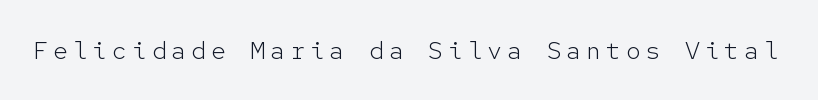
The image shows 25 px text type, upright; set not underlined.
